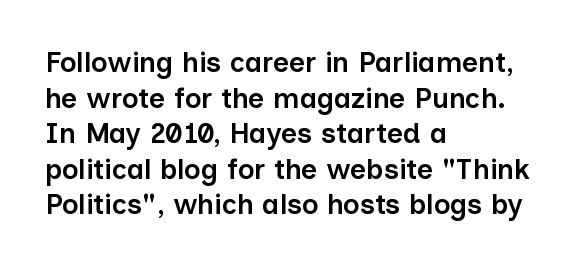
Q: Is the text bold? A: Semi-bold.
Q: Is the text italic (slanted)? A: No, it is upright.
Q: Is the typeface a serif or a sans-serif typeface? A: Sans-serif.
Q: Is the text underlined? A: No.
Q: How is the paragraph aligned? A: Left-aligned.
Q: Is the spacing between letters normal or unusually wide? A: Normal.
Q: Is the spacing between lines tight, normal or loose? A: Normal.
Q: Width (condensed, normal, or wide)? A: Normal.
Q: Stroke contrast? A: Low.
Q: x-height? A: Medium.
Q: Monospaced? A: No.
